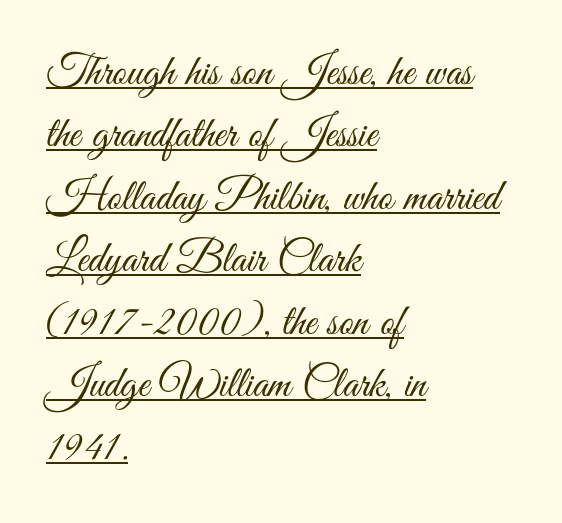
Regular leading. The type family on display is of the sans-serif kind. Weight: not bold — regular or lighter. Think of a printed novel: that variable character pitch is what you see here.
